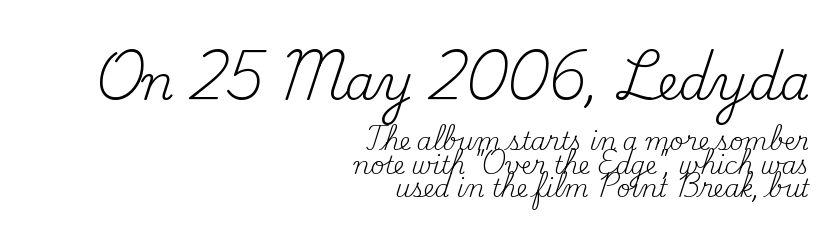
The image shows 48 px regular-weight serif type; set right-aligned, tight line spacing (0.99x), normal letter spacing, not underlined; the first (top) block is 2.0x larger; medium stroke contrast and a small x-height.
